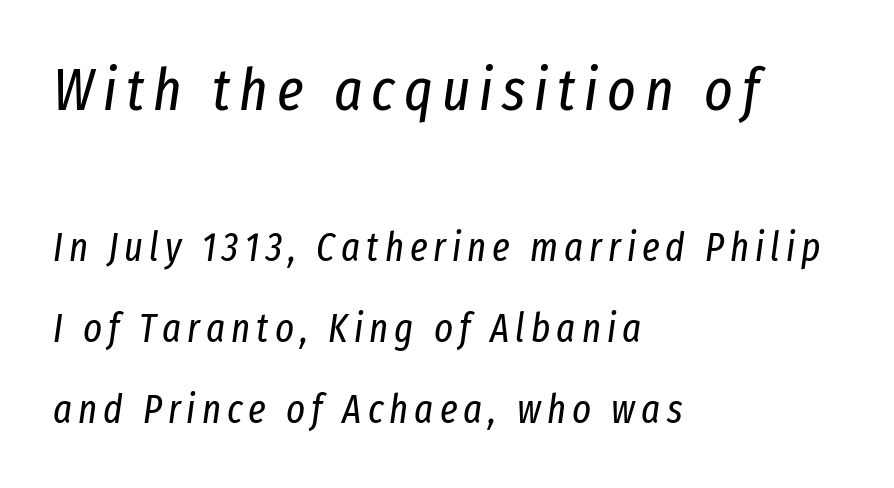
Stem width sits at or under what a default text font uses. The axis of the letterforms is tilted away from vertical. A typesetter would call this leading open, well beyond the default. A student would notice the top passage is typeset larger than what follows. The paragraph shown leans on its left margin. Is this a fixed-width face? No — the glyphs have proportional, varying widths.
